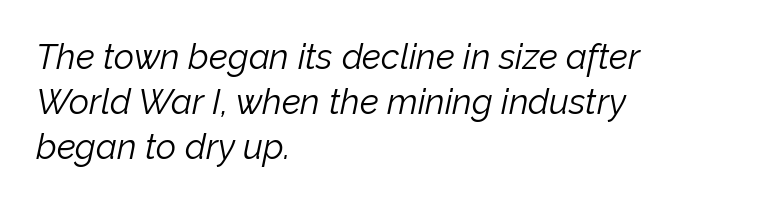
{"italic": "yes", "lean": "right", "slant_degrees": 12, "bold": "no", "weight": "light", "width": "normal", "stroke_contrast": "low", "x_height": "medium", "monospaced": "no", "underline": "no", "align": "left", "line_spacing": "normal", "line_spacing_ratio": 1.29, "letter_spacing": "normal", "letter_spacing_em": 0.0, "glyph_px": 35}
